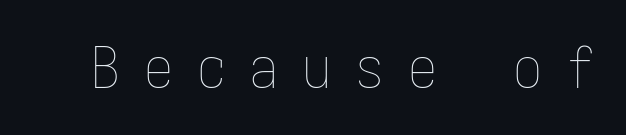
Q: Is the text bold? A: No.
Q: Is the text italic (slanted)? A: No, it is upright.
Q: Is the text underlined? A: No.
Q: Is the spacing between letters normal or unusually wide? A: Unusually wide.
Q: Width (condensed, normal, or wide)? A: Condensed.
Q: Stroke contrast? A: Low.
Q: x-height? A: Medium.
